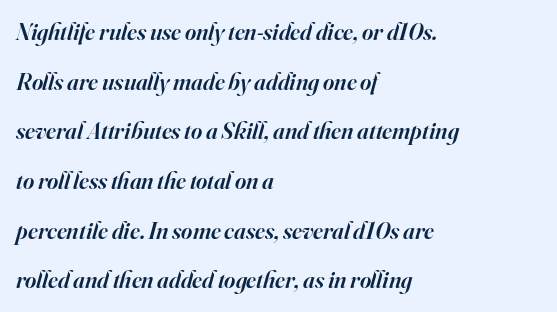
I'd describe the lettering as semibold — firm but not a full bold. There is no visible air inserted between adjacent glyphs. Letters rest on an invisible, unmarked baseline. Compared with a centered layout, this one pins lines to the left instead.
